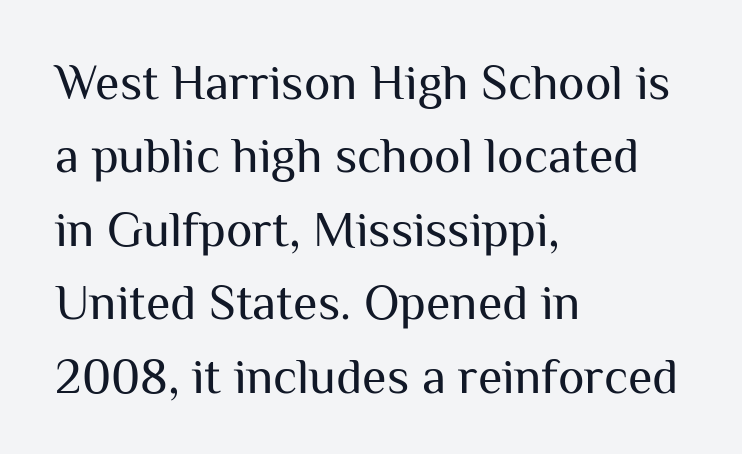
Q: Is the text bold? A: No.
Q: Is the text italic (slanted)? A: No, it is upright.
Q: Is the typeface a serif or a sans-serif typeface? A: Sans-serif.
Q: Is the text underlined? A: No.
Q: How is the paragraph aligned? A: Left-aligned.
Q: Is the spacing between letters normal or unusually wide? A: Normal.
Q: Is the spacing between lines tight, normal or loose? A: Normal.
Q: Width (condensed, normal, or wide)? A: Normal.
Q: Stroke contrast? A: Medium.
Q: x-height? A: Medium.
Q: Monospaced? A: No.
